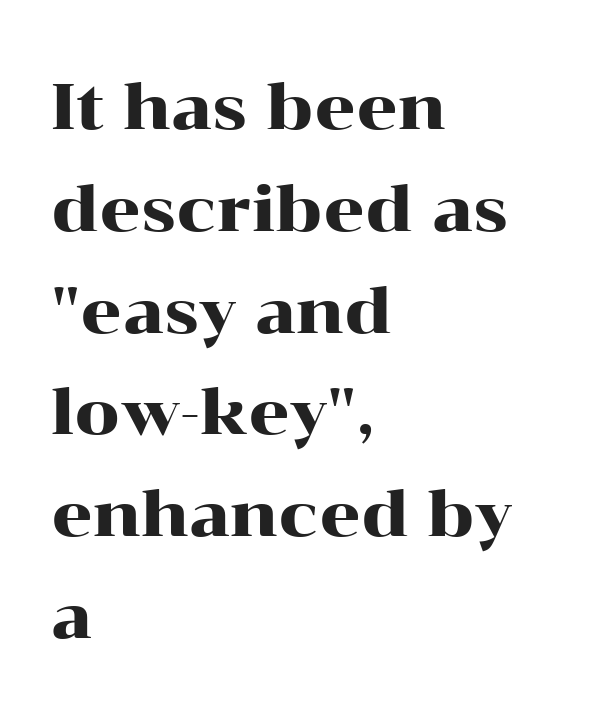
{"serif": "yes", "italic": "no", "width": "wide", "stroke_contrast": "high", "x_height": "medium", "monospaced": "no", "underline": "no", "align": "left", "line_spacing": "normal", "line_spacing_ratio": 1.59, "letter_spacing": "normal", "letter_spacing_em": 0.0, "glyph_px": 64}
